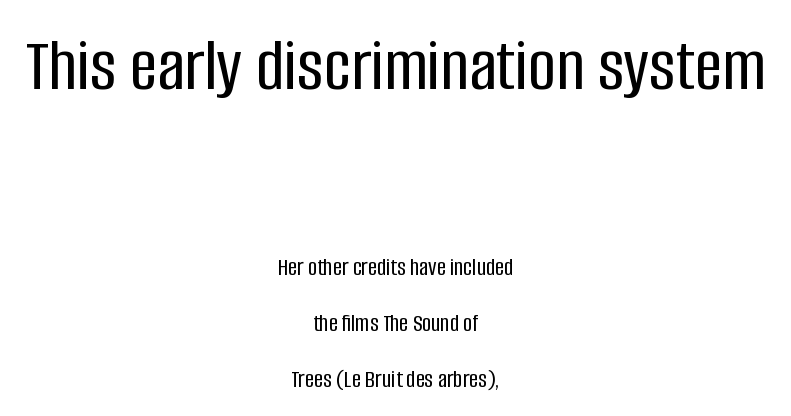
The image shows 76 px condensed sans-serif type, upright; set centered, loose line spacing (2.25x), normal letter spacing, not underlined; the first (top) block is 3.04x larger; low stroke contrast and a large x-height.
